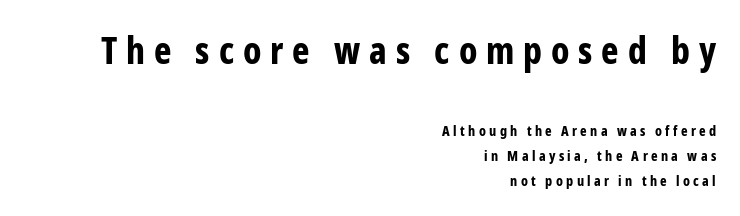
The image shows 37 px bold, condensed sans-serif type, upright; set right-aligned, line spacing 1.81x, unusually wide letter spacing (+0.24 em), not underlined; the first (top) block is 2.64x larger; low stroke contrast and a medium x-height.
